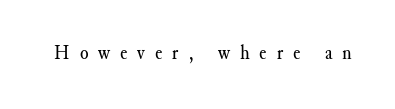
Each word looks stretched out because of the extra space between its letters. The letters stand upright; this is a roman face. Compared with a typical body face, this is equally light or lighter still. Glance below the letters and you will spot only blank space.
